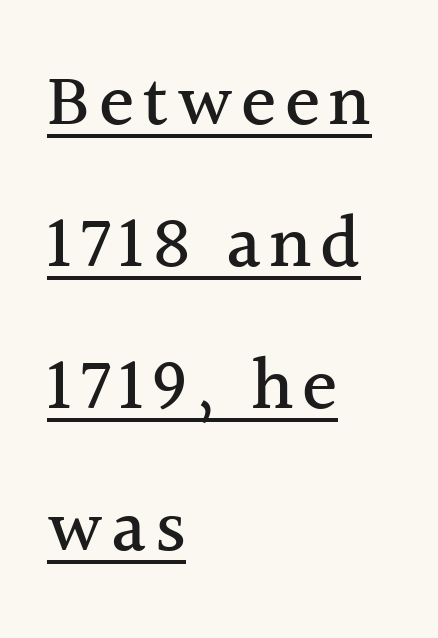
Q: Is the text italic (slanted)? A: No, it is upright.
Q: Is the typeface a serif or a sans-serif typeface? A: Serif.
Q: Is the text underlined? A: Yes.
Q: How is the paragraph aligned? A: Left-aligned.
Q: Is the spacing between lines tight, normal or loose? A: Loose.
Q: Width (condensed, normal, or wide)? A: Normal.
Q: x-height? A: Medium.
Q: Monospaced? A: No.
